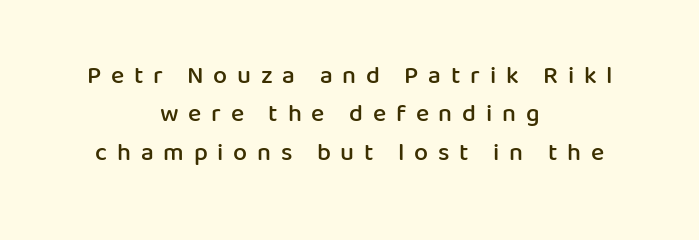
The image shows 25 px text type, upright; set centered, normal line spacing (1.54x), unusually wide letter spacing (+0.39 em), not underlined.
